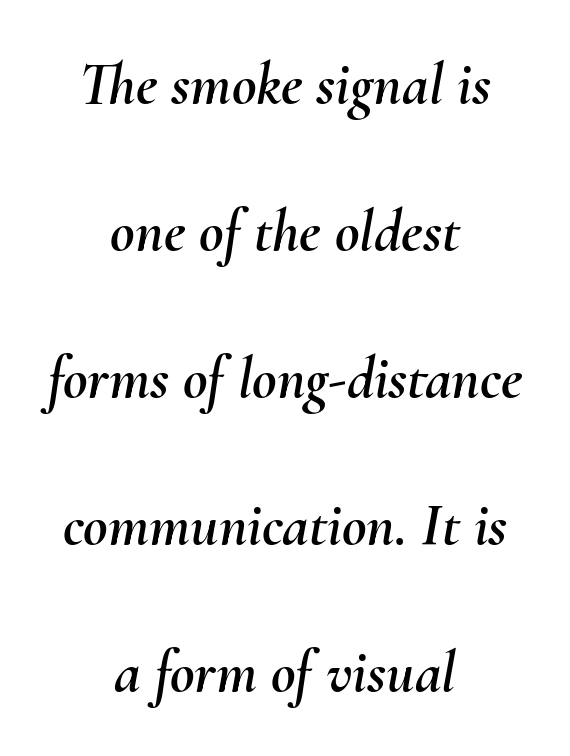
The image shows 60 px text type, italic (leaning right); set centered, loose line spacing (2.45x), normal letter spacing, not underlined; medium stroke contrast and a small x-height.
